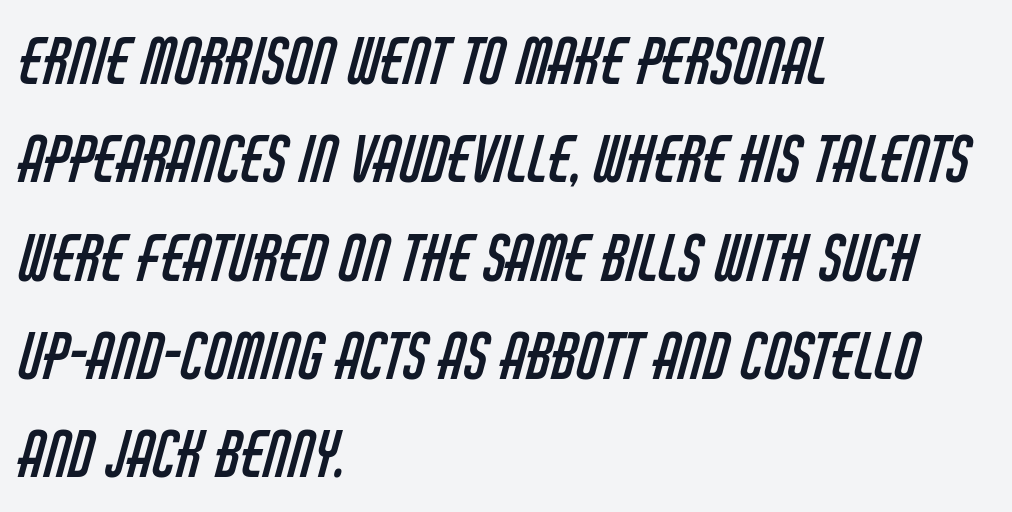
The image shows 63 px regular-weight, condensed sans-serif type; set left-aligned, normal line spacing (1.56x), normal letter spacing, not underlined; low stroke contrast and a large x-height.
